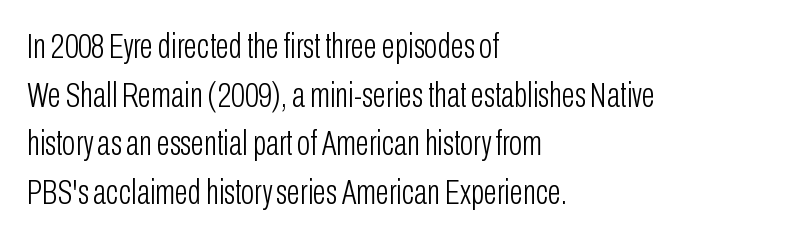
The image shows 35 px light, condensed sans-serif type, upright; set left-aligned, normal line spacing (1.39x), normal letter spacing, not underlined; low stroke contrast and a medium x-height.
